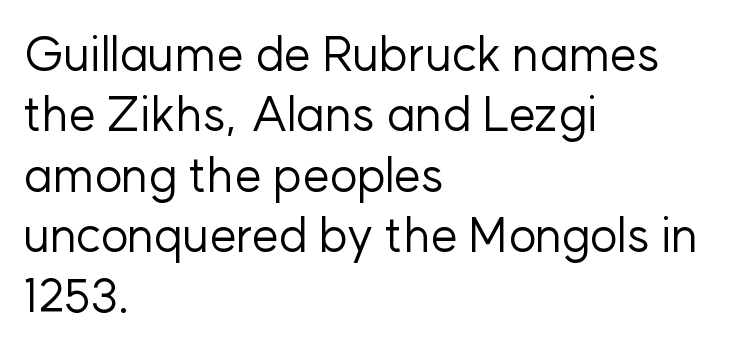
Q: Is the text bold? A: No.
Q: Is the text italic (slanted)? A: No, it is upright.
Q: Is the typeface a serif or a sans-serif typeface? A: Sans-serif.
Q: Is the text underlined? A: No.
Q: How is the paragraph aligned? A: Left-aligned.
Q: Is the spacing between letters normal or unusually wide? A: Normal.
Q: Is the spacing between lines tight, normal or loose? A: Normal.
Q: Width (condensed, normal, or wide)? A: Normal.
Q: Stroke contrast? A: Low.
Q: x-height? A: Medium.
Q: Monospaced? A: No.
